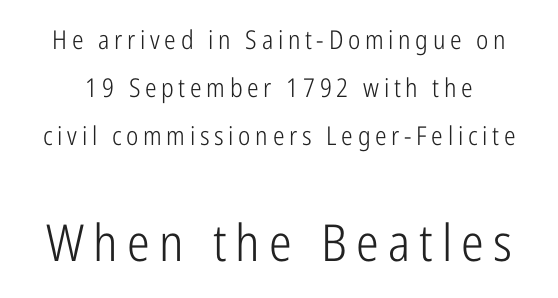
{"serif": "no", "italic": "no", "bold": "no", "weight": "light", "width": "condensed", "stroke_contrast": "low", "x_height": "medium", "monospaced": "no", "underline": "no", "line_spacing_ratio": 1.85, "larger_block": "second", "size_ratio": 1.96, "glyph_px": 51}
